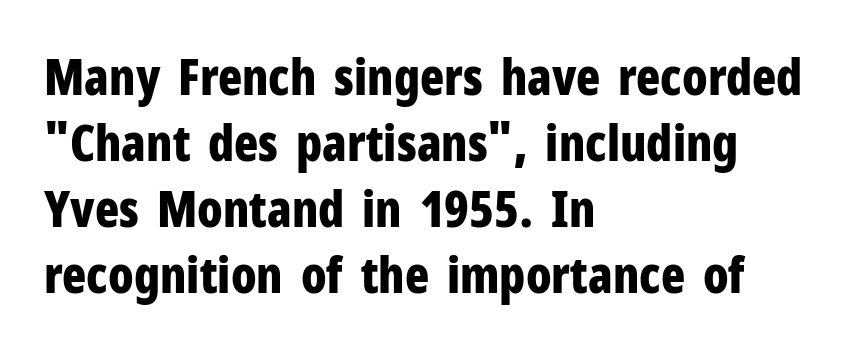
Q: Is the text bold? A: Yes.
Q: Is the text italic (slanted)? A: No, it is upright.
Q: Is the typeface a serif or a sans-serif typeface? A: Sans-serif.
Q: Is the text underlined? A: No.
Q: How is the paragraph aligned? A: Left-aligned.
Q: Is the spacing between letters normal or unusually wide? A: Normal.
Q: Is the spacing between lines tight, normal or loose? A: Normal.
Q: Width (condensed, normal, or wide)? A: Condensed.
Q: Stroke contrast? A: Low.
Q: x-height? A: Medium.
Q: Monospaced? A: No.
